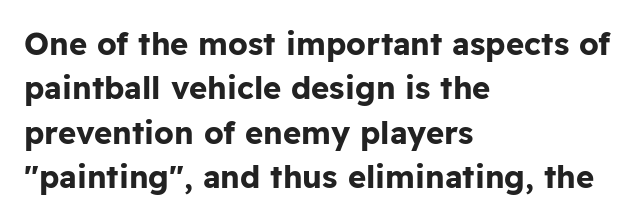
The image shows 31 px bold sans-serif type, upright; set left-aligned, normal line spacing (1.43x), normal letter spacing, not underlined; low stroke contrast and a medium x-height.
